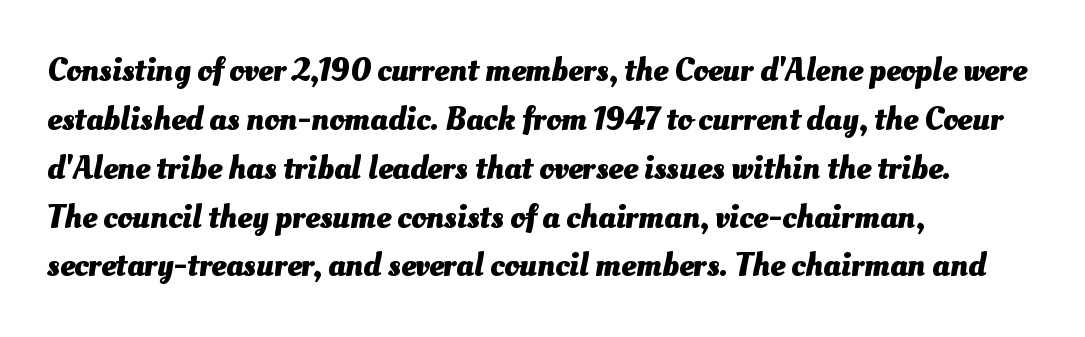
Is the letter spacing exaggerated? No — it looks like the ordinary default. The passage shown is emphatically bold. The space beneath each line is pristine and unruled. Note the varied advance widths — an 'i' is clearly narrower than an 'm'. In CSS terms this would be text-align: left.
